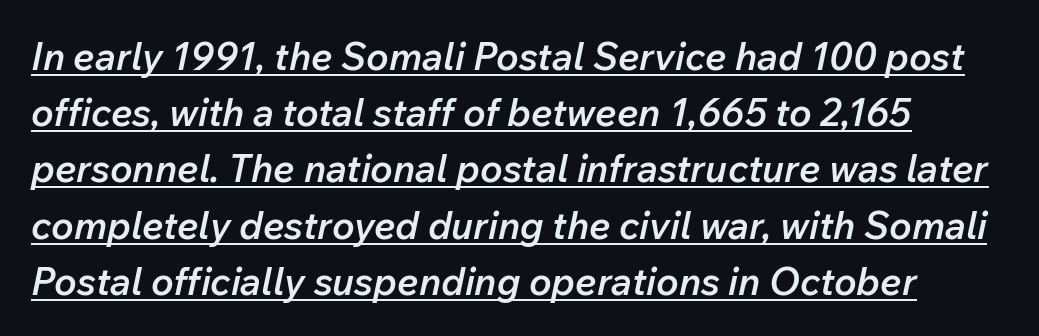
{"italic": "yes", "lean": "right", "slant_degrees": 12, "bold": "semi", "weight": "semibold", "width": "normal", "stroke_contrast": "low", "x_height": "medium", "monospaced": "no", "underline": "yes", "line_spacing": "normal", "line_spacing_ratio": 1.48, "letter_spacing": "normal", "letter_spacing_em": 0.0, "glyph_px": 38}
